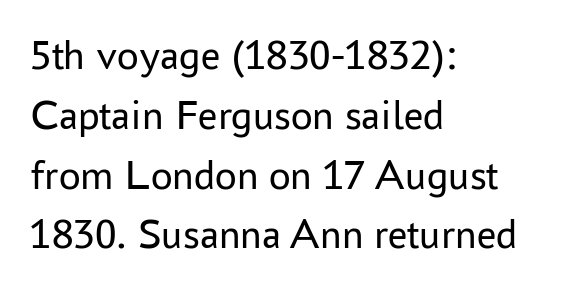
Summary of weight: not heavy and not bold. Caption: multi-line text, flush left, ragged right. This sample uses an upright cut, with every glyph sitting square on the baseline. Leading: standard.
